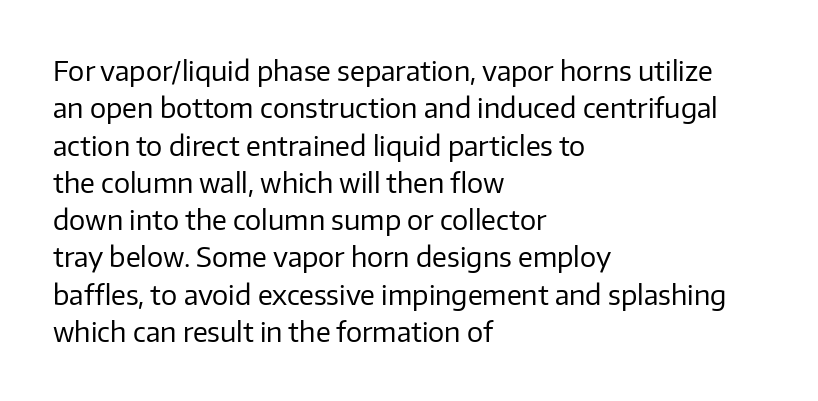
Interline gaps are of average width in this sample. Inter-character spacing is left at the font's built-in metrics. If you drew a line through each stem, it would be perfectly vertical. Words float on clear page, feet unadorned. Each line starts at the same left margin while the right side varies.
